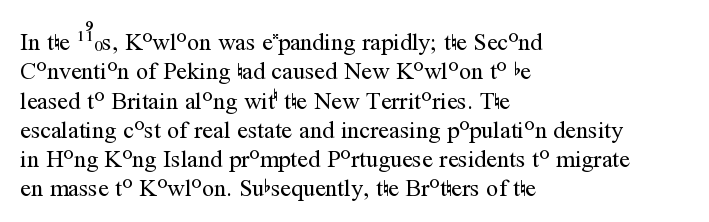
Notice how the stems are strictly vertical — no italics here. Standard letterfit; no display-style spreading of the glyphs. The space beneath each line is pristine and unruled. Counters stay open thanks to moderate or lighter strokes. A classic flush-left, rag-right setting is used for this passage.
